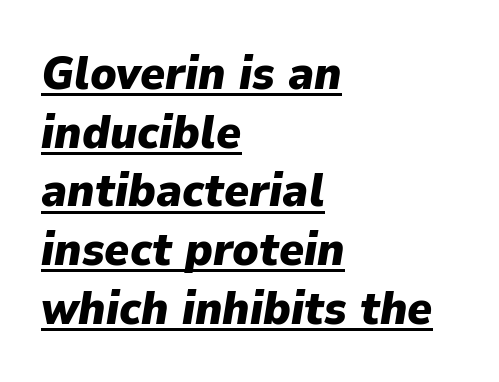
Q: Is the text bold? A: Yes.
Q: Is the text italic (slanted)? A: Yes, it leans right by about 9 degrees.
Q: Is the text underlined? A: Yes.
Q: How is the paragraph aligned? A: Left-aligned.
Q: Is the spacing between letters normal or unusually wide? A: Normal.
Q: Is the spacing between lines tight, normal or loose? A: Normal.
Q: Width (condensed, normal, or wide)? A: Normal.
Q: Stroke contrast? A: Low.
Q: x-height? A: Medium.
Q: Monospaced? A: No.
